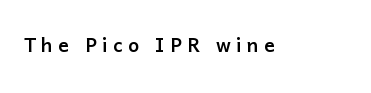
Q: Is the text italic (slanted)? A: No, it is upright.
Q: Is the text underlined? A: No.
Q: Is the spacing between letters normal or unusually wide? A: Unusually wide.
